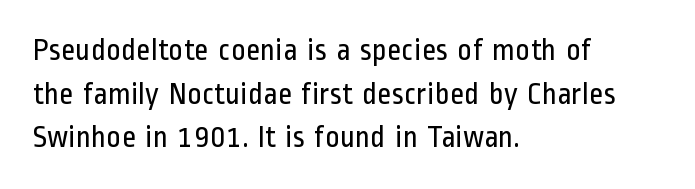
Check under the words: just untouched page. Students, observe: this is what conventionally led text looks like. The rendering keeps characters at their native spacing. Italic: no, the glyphs are upright roman.
